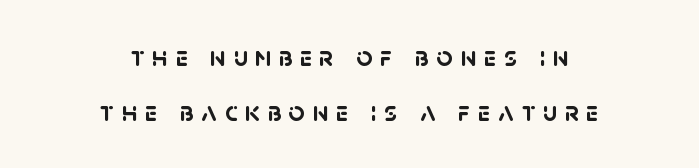
Weight: bold. What kind of face is this? One without serifs — a sans. Layout note: lines centered. Do the characters align in a grid? No, the font is proportional.
